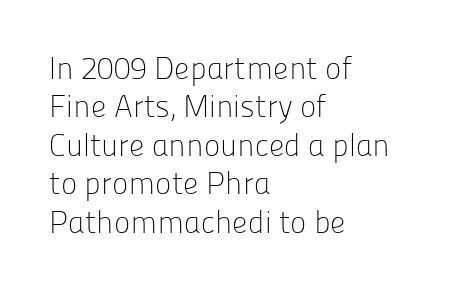
The image shows 31 px light sans-serif type, upright; set left-aligned, line spacing 1.24x, normal letter spacing, not underlined; low stroke contrast and a medium x-height.
